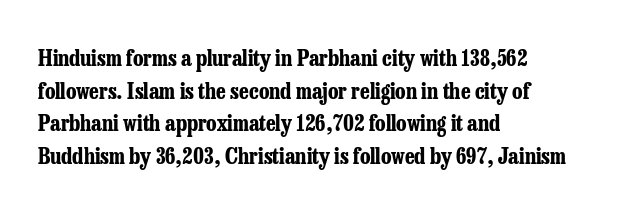
{"italic": "no", "bold": "yes", "underline": "no", "align": "left", "line_spacing": "normal", "line_spacing_ratio": 1.48, "letter_spacing": "normal", "letter_spacing_em": 0.0, "glyph_px": 22}
